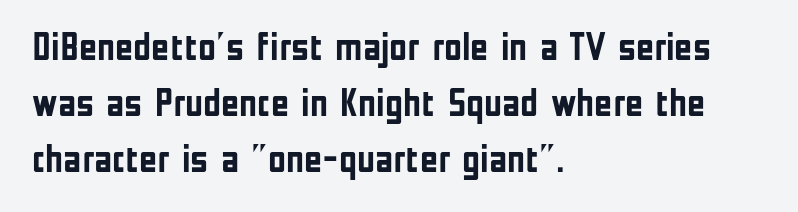
The face used here is proportionally spaced, like ordinary book or web type. Typesetter's note: full bold, strokes at maximum text heaviness. Italic? Not at all — the glyphs are vertical. What stands out about the letter spacing? Nothing — it is the standard amount. The foot of each line stays bare and open. Summary of vertical rhythm: regular, with standard interline spacing.
